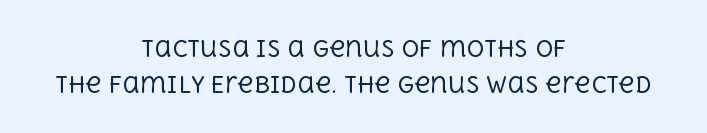
The image shows 22 px text type, upright; set centered, normal line spacing (1.63x), normal letter spacing, not underlined.
